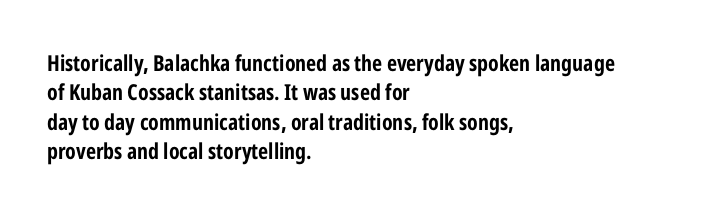
The image shows 22 px bold type, upright; set left-aligned, normal line spacing (1.34x), normal letter spacing, not underlined.
